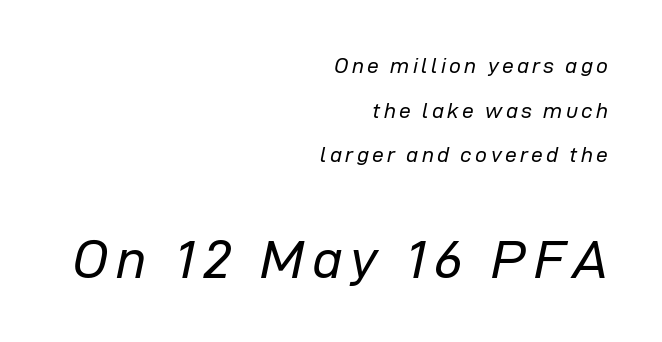
Q: Is the text bold? A: No.
Q: Is the text italic (slanted)? A: Yes, it leans right by about 12 degrees.
Q: Is the text underlined? A: No.
Q: How is the paragraph aligned? A: Right-aligned.
Q: Is the spacing between lines tight, normal or loose? A: Loose.
Q: Which block of text is set in a larger size, the first (top) or the second (bottom)? A: The second (bottom) one.
Q: Width (condensed, normal, or wide)? A: Normal.
Q: Stroke contrast? A: Low.
Q: x-height? A: Medium.
Q: Monospaced? A: No.
